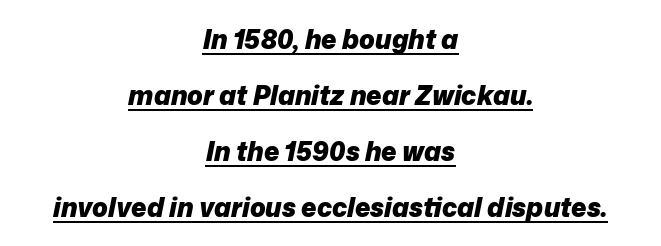
The image shows 26 px bold type, italic (leaning right); set centered, loose line spacing (2.15x), normal letter spacing, underlined.
